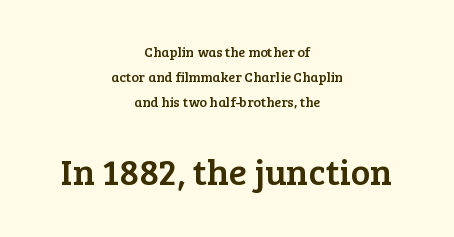
Q: Is the text italic (slanted)? A: No, it is upright.
Q: Is the typeface a serif or a sans-serif typeface? A: Serif.
Q: Is the text underlined? A: No.
Q: How is the paragraph aligned? A: Centered.
Q: Is the spacing between letters normal or unusually wide? A: Normal.
Q: Which block of text is set in a larger size, the first (top) or the second (bottom)? A: The second (bottom) one.
Q: Width (condensed, normal, or wide)? A: Normal.
Q: Stroke contrast? A: Low.
Q: x-height? A: Medium.
Q: Monospaced? A: No.
